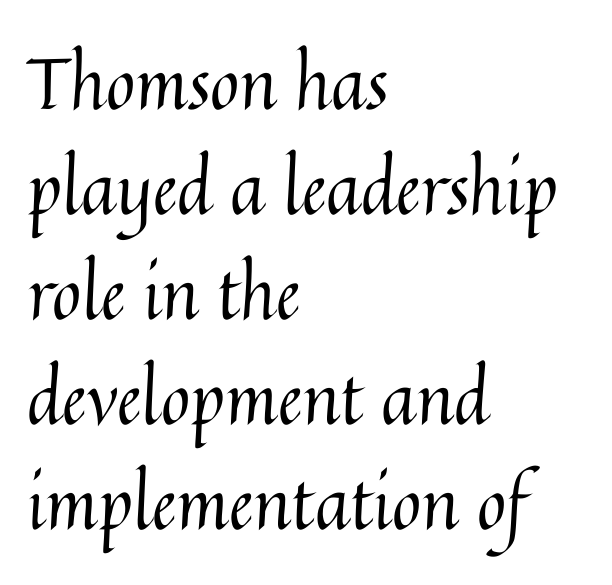
{"bold": "no", "weight": "regular", "width": "normal", "stroke_contrast": "medium", "x_height": "medium", "monospaced": "no", "underline": "no", "align": "left", "line_spacing": "normal", "line_spacing_ratio": 1.48, "letter_spacing": "normal", "letter_spacing_em": 0.0, "glyph_px": 71}
